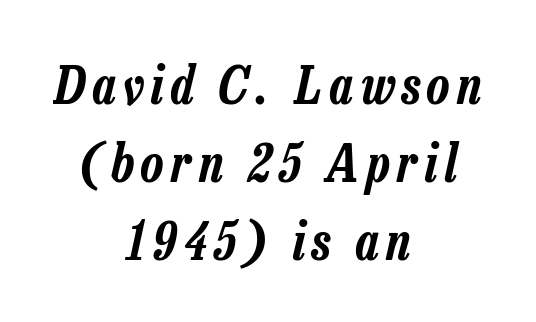
The image shows 52 px condensed type, italic (leaning right); set centered, normal line spacing (1.5x), not underlined; low stroke contrast and a medium x-height.
